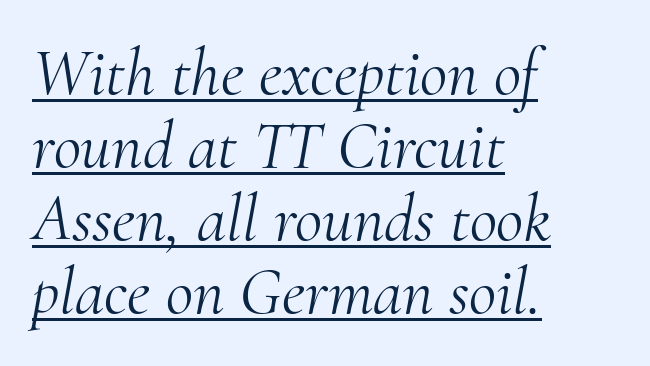
{"serif": "yes", "italic": "yes", "lean": "right", "slant_degrees": 10, "bold": "no", "weight": "light", "width": "normal", "stroke_contrast": "medium", "x_height": "small", "monospaced": "no", "underline": "yes", "align": "left", "line_spacing": "tight", "line_spacing_ratio": 1.09, "letter_spacing": "normal", "letter_spacing_em": 0.0, "glyph_px": 67}
